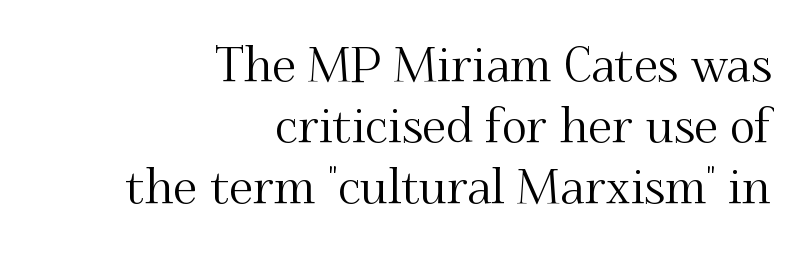
{"serif": "yes", "italic": "no", "width": "normal", "stroke_contrast": "medium", "x_height": "small", "monospaced": "no", "underline": "no", "align": "right", "line_spacing": "normal", "line_spacing_ratio": 1.27, "letter_spacing": "normal", "letter_spacing_em": 0.0, "glyph_px": 48}
